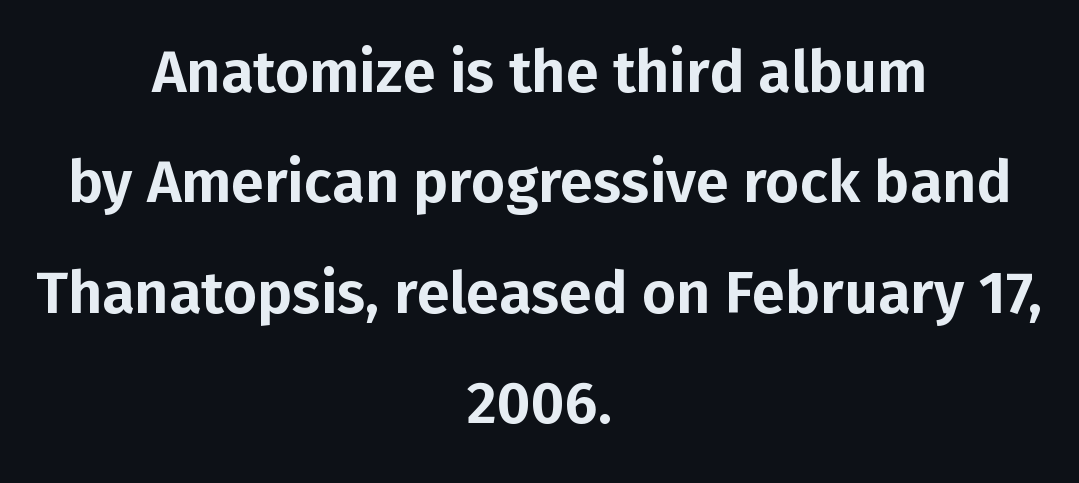
The image shows 59 px sans-serif type, upright; set centered, line spacing 1.87x, normal letter spacing, not underlined; low stroke contrast and a medium x-height.
